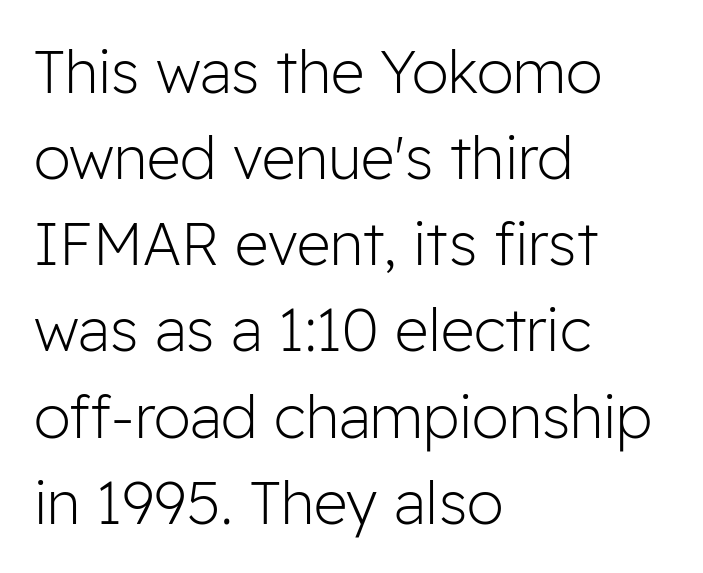
{"serif": "no", "italic": "no", "bold": "no", "weight": "light", "width": "normal", "stroke_contrast": "low", "x_height": "medium", "monospaced": "no", "underline": "no", "align": "left", "line_spacing": "normal", "line_spacing_ratio": 1.46, "letter_spacing": "normal", "letter_spacing_em": 0.0, "glyph_px": 59}
